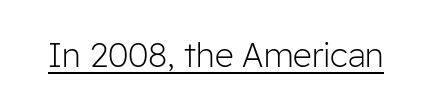
Q: Is the text bold? A: No.
Q: Is the text italic (slanted)? A: No, it is upright.
Q: Is the typeface a serif or a sans-serif typeface? A: Sans-serif.
Q: Is the text underlined? A: Yes.
Q: Is the spacing between letters normal or unusually wide? A: Normal.
Q: Width (condensed, normal, or wide)? A: Normal.
Q: Stroke contrast? A: Low.
Q: x-height? A: Medium.
Q: Monospaced? A: No.
